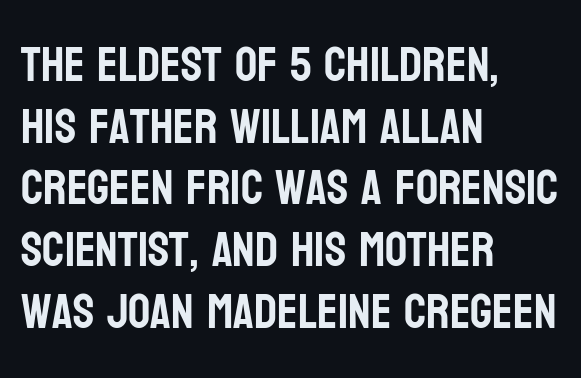
The image shows 49 px condensed sans-serif type, upright; set left-aligned, normal line spacing (1.26x), normal letter spacing, not underlined; low stroke contrast and a large x-height.
